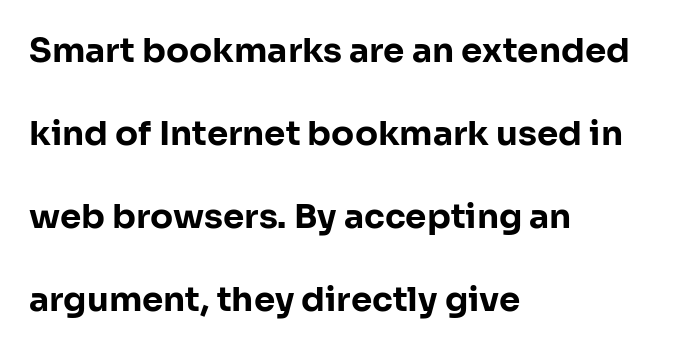
{"serif": "no", "italic": "no", "bold": "yes", "weight": "bold", "width": "normal", "stroke_contrast": "low", "x_height": "medium", "monospaced": "no", "underline": "no", "align": "left", "line_spacing": "loose", "line_spacing_ratio": 2.44, "letter_spacing": "normal", "letter_spacing_em": 0.0, "glyph_px": 34}
